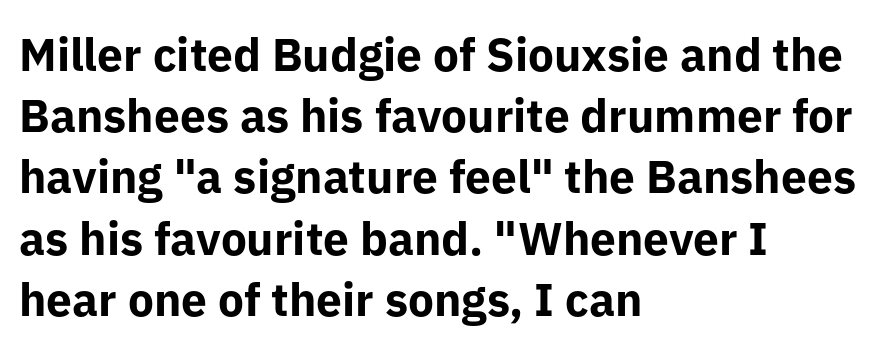
{"serif": "no", "italic": "no", "bold": "yes", "weight": "bold", "width": "normal", "stroke_contrast": "low", "x_height": "medium", "monospaced": "no", "underline": "no", "align": "left", "line_spacing": "normal", "line_spacing_ratio": 1.33, "letter_spacing": "normal", "letter_spacing_em": 0.0, "glyph_px": 46}
